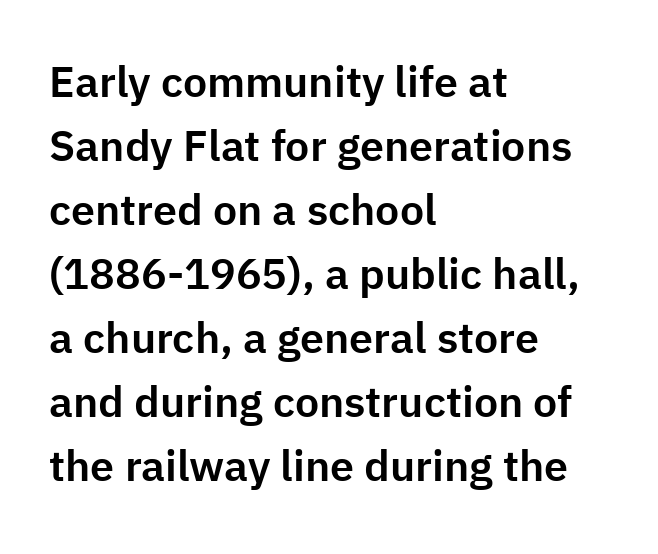
If you drew a line through each stem, it would be perfectly vertical. Vertical spacing — default. The horizontal fit of the characters is conventional and even. The glyphs are unaccompanied by any horizontal stroke below them. These lines are rendered in a variable-pitch font.
